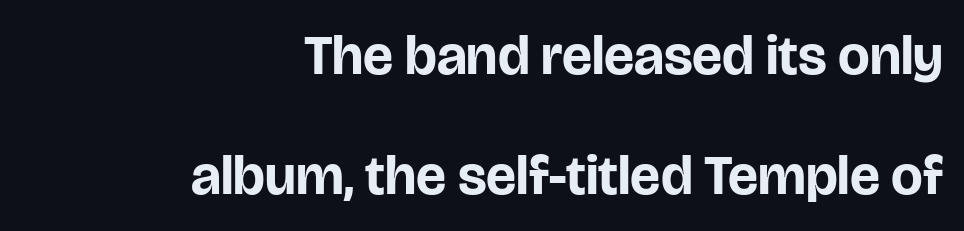
Q: Is the text bold? A: Yes.
Q: Is the text italic (slanted)? A: No, it is upright.
Q: Is the typeface a serif or a sans-serif typeface? A: Sans-serif.
Q: Is the text underlined? A: No.
Q: How is the paragraph aligned? A: Right-aligned.
Q: Is the spacing between letters normal or unusually wide? A: Normal.
Q: Is the spacing between lines tight, normal or loose? A: Loose.
Q: Width (condensed, normal, or wide)? A: Normal.
Q: Stroke contrast? A: Low.
Q: x-height? A: Large.
Q: Monospaced? A: No.
